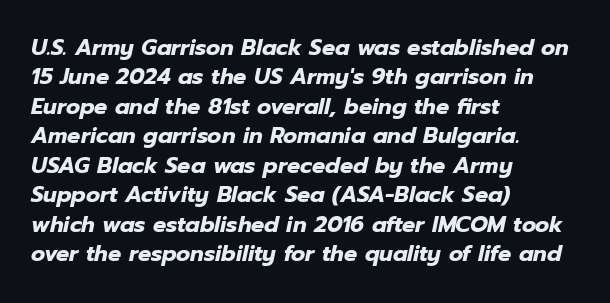
{"italic": "yes", "lean": "right", "slant_degrees": 12, "bold": "yes", "underline": "no", "align": "left", "line_spacing": "normal", "line_spacing_ratio": 1.34, "letter_spacing": "normal", "letter_spacing_em": 0.0, "glyph_px": 22}
